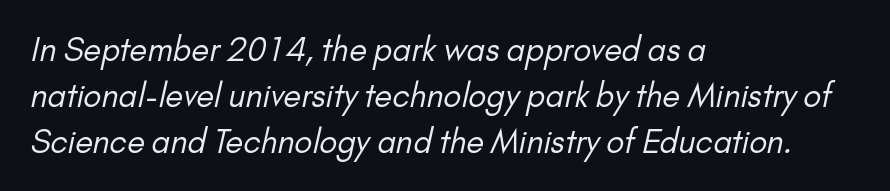
{"serif": "no", "bold": "no", "weight": "regular", "width": "normal", "stroke_contrast": "low", "x_height": "small", "monospaced": "no", "underline": "no", "align": "left", "line_spacing": "normal", "line_spacing_ratio": 1.43, "letter_spacing": "normal", "letter_spacing_em": 0.0, "glyph_px": 32}
